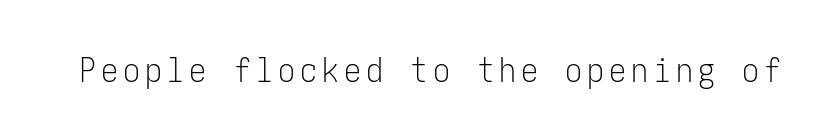
Q: Is the text bold? A: No.
Q: Is the text italic (slanted)? A: No, it is upright.
Q: Is the typeface a serif or a sans-serif typeface? A: Sans-serif.
Q: Is the text underlined? A: No.
Q: Width (condensed, normal, or wide)? A: Condensed.
Q: Stroke contrast? A: Low.
Q: x-height? A: Medium.
